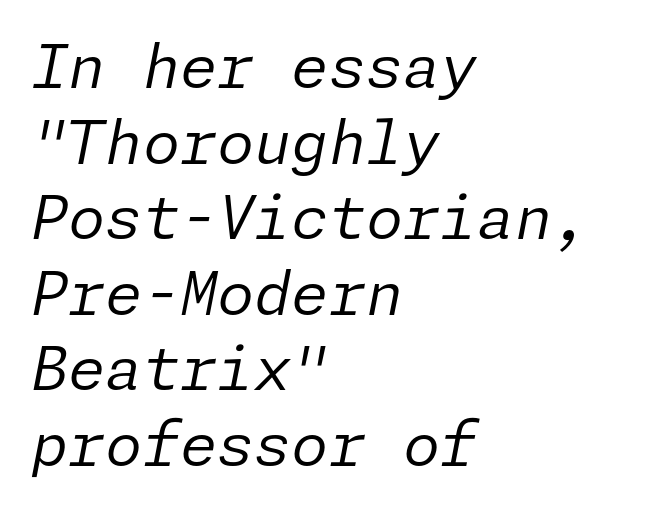
Short and long lines alike share a common starting point at left. Vertical spacing — default. Quick note: underline off. How are the letters spaced? Ordinarily, with no added tracking. When letters slant like this, we call the style italic. The weight would be labelled regular, book, light, or lighter still.
